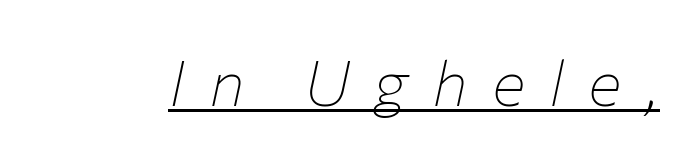
{"italic": "yes", "lean": "right", "slant_degrees": 12, "bold": "no", "weight": "thin", "width": "normal", "stroke_contrast": "low", "x_height": "medium", "monospaced": "no", "underline": "yes", "letter_spacing": "wide", "letter_spacing_em": 0.38, "glyph_px": 63}
